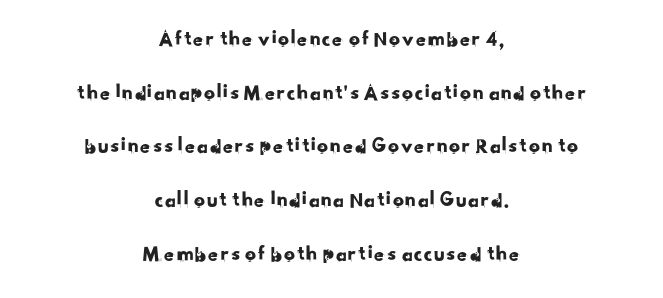
Horizontally, the lines are justified to the midpoint only. Here the glyphs are tracked normally, forming tight word shapes. Underlining? Definitely not there. Each new line begins a long way beneath the previous one.
